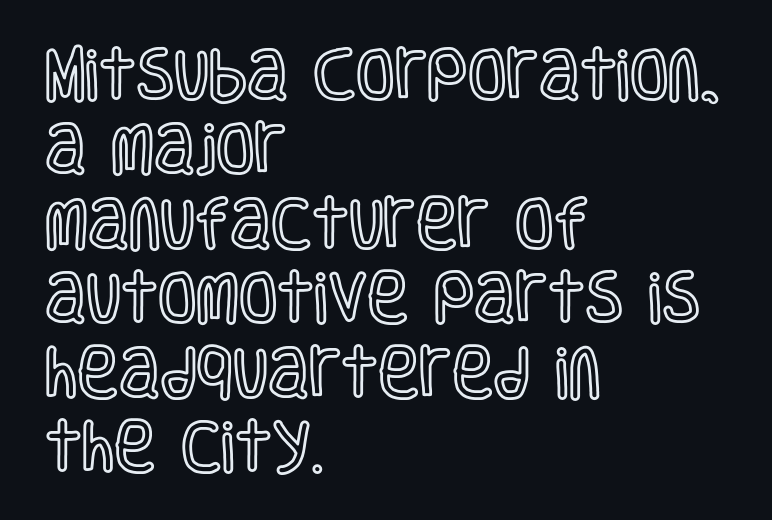
{"italic": "no", "width": "condensed", "x_height": "large", "monospaced": "no", "underline": "no", "align": "left", "line_spacing": "normal", "line_spacing_ratio": 1.33, "letter_spacing": "normal", "letter_spacing_em": 0.0, "glyph_px": 56}
